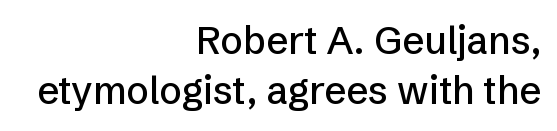
Q: Is the text italic (slanted)? A: No, it is upright.
Q: Is the typeface a serif or a sans-serif typeface? A: Sans-serif.
Q: Is the text underlined? A: No.
Q: How is the paragraph aligned? A: Right-aligned.
Q: Is the spacing between letters normal or unusually wide? A: Normal.
Q: Is the spacing between lines tight, normal or loose? A: Normal.
Q: Width (condensed, normal, or wide)? A: Normal.
Q: Stroke contrast? A: Low.
Q: x-height? A: Medium.
Q: Monospaced? A: No.
